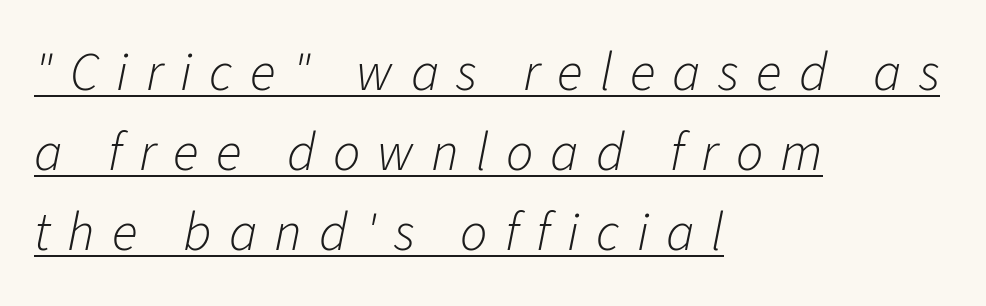
{"italic": "yes", "lean": "right", "slant_degrees": 11, "bold": "no", "weight": "light", "width": "normal", "stroke_contrast": "low", "x_height": "medium", "monospaced": "no", "underline": "yes", "align": "left", "line_spacing": "normal", "line_spacing_ratio": 1.48, "letter_spacing": "wide", "letter_spacing_em": 0.32, "glyph_px": 54}
